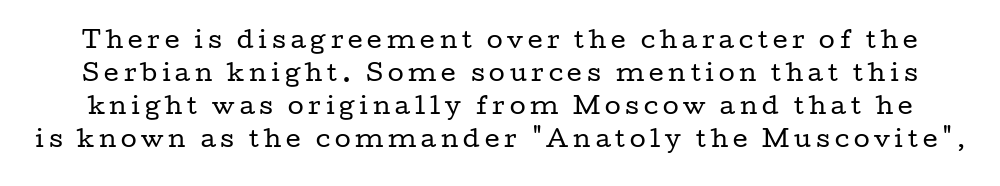
Regular leading. Stems and bowls with no extra thickness — not bold. Unlike italic type, these characters show no tilt at all. Letters rest on an invisible, unmarked baseline.
